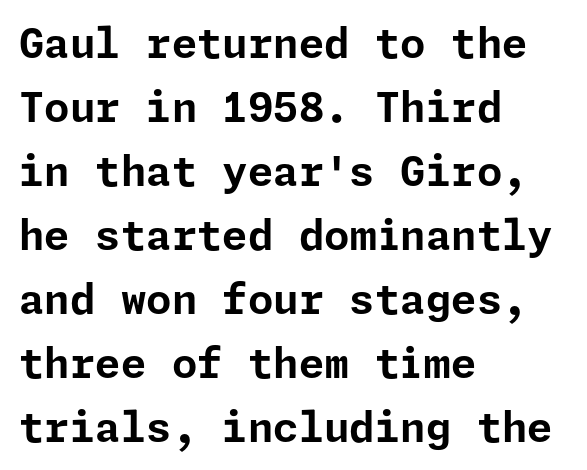
{"serif": "no", "italic": "no", "bold": "yes", "weight": "bold", "width": "normal", "stroke_contrast": "low", "x_height": "medium", "underline": "no", "align": "left", "line_spacing": "normal", "line_spacing_ratio": 1.56, "letter_spacing": "normal", "letter_spacing_em": 0.0, "glyph_px": 41}
